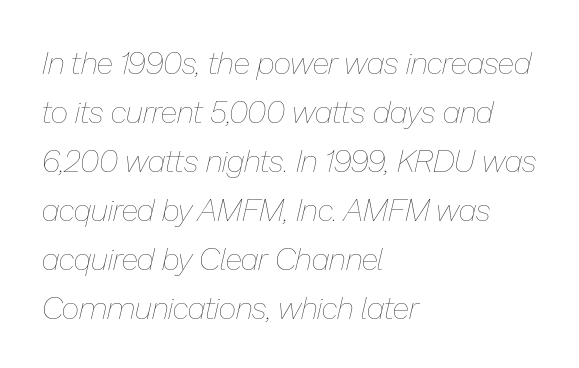
Notice how the passage keeps a crisp vertical edge on the left only. Ink coverage per letter is moderate at most. The letters advance in unequal steps, a hallmark of proportional type. Honestly, the letter spacing is just normal — you wouldn't notice it.
